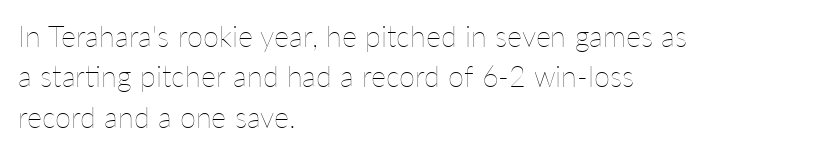
{"italic": "no", "bold": "no", "weight": "thin", "width": "normal", "stroke_contrast": "low", "x_height": "medium", "monospaced": "no", "underline": "no", "align": "left", "line_spacing": "normal", "line_spacing_ratio": 1.39, "letter_spacing": "normal", "letter_spacing_em": 0.0, "glyph_px": 29}
